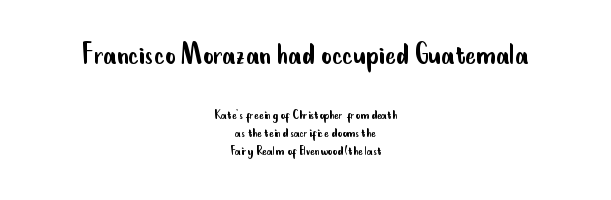
The image shows 32 px regular-weight, condensed sans-serif type, upright; set centered, normal line spacing (1.31x), normal letter spacing, not underlined; the first (top) block is 2.29x larger; low stroke contrast and a small x-height.
